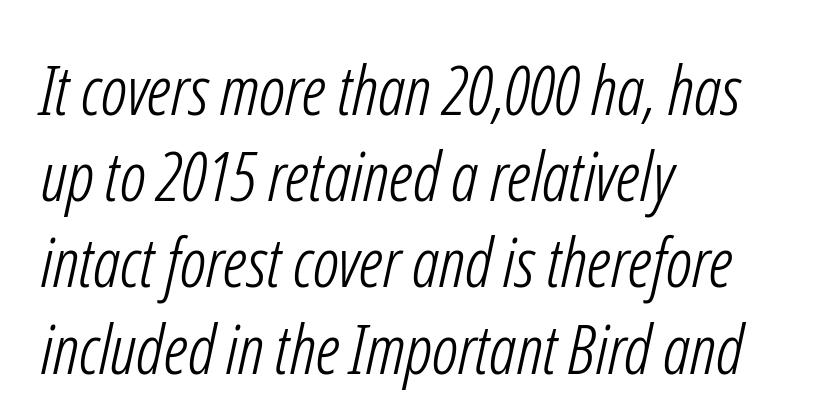
Q: Is the text bold? A: No.
Q: Is the typeface a serif or a sans-serif typeface? A: Sans-serif.
Q: Is the text underlined? A: No.
Q: How is the paragraph aligned? A: Left-aligned.
Q: Is the spacing between letters normal or unusually wide? A: Normal.
Q: Is the spacing between lines tight, normal or loose? A: Normal.
Q: Width (condensed, normal, or wide)? A: Condensed.
Q: Stroke contrast? A: Low.
Q: x-height? A: Medium.
Q: Monospaced? A: No.
